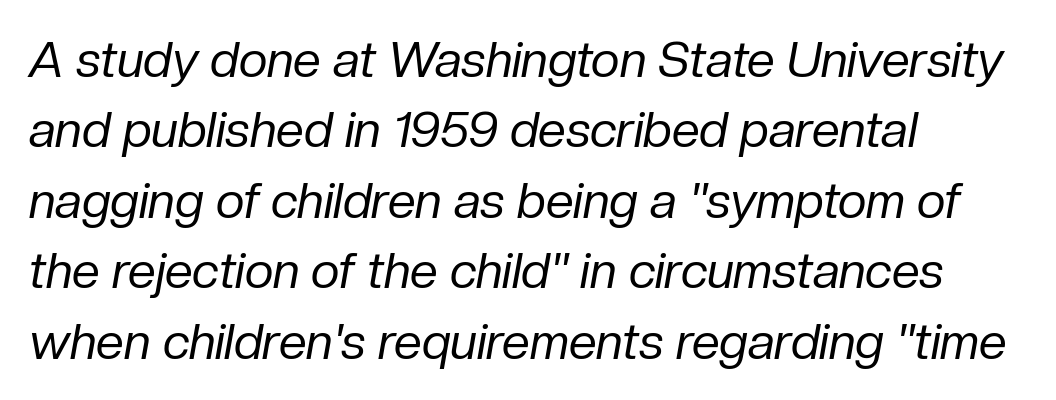
{"italic": "yes", "lean": "right", "slant_degrees": 10, "bold": "no", "weight": "regular", "width": "normal", "stroke_contrast": "low", "x_height": "medium", "monospaced": "no", "underline": "no", "align": "left", "line_spacing": "normal", "line_spacing_ratio": 1.41, "letter_spacing": "normal", "letter_spacing_em": 0.0, "glyph_px": 50}
